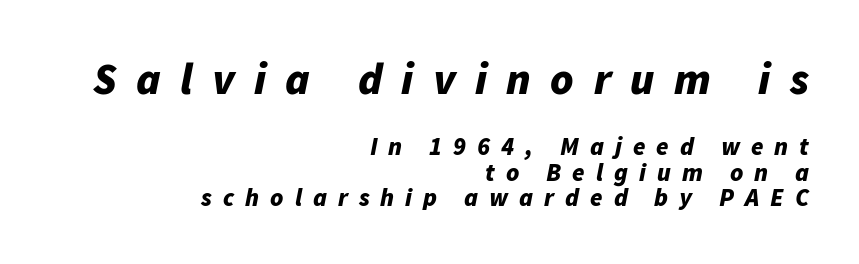
{"italic": "yes", "lean": "right", "slant_degrees": 11, "bold": "yes", "weight": "bold", "width": "normal", "stroke_contrast": "low", "x_height": "medium", "monospaced": "no", "underline": "no", "align": "right", "line_spacing": "tight", "line_spacing_ratio": 1.02, "letter_spacing": "wide", "letter_spacing_em": 0.44, "larger_block": "first", "size_ratio": 1.76, "glyph_px": 44}
